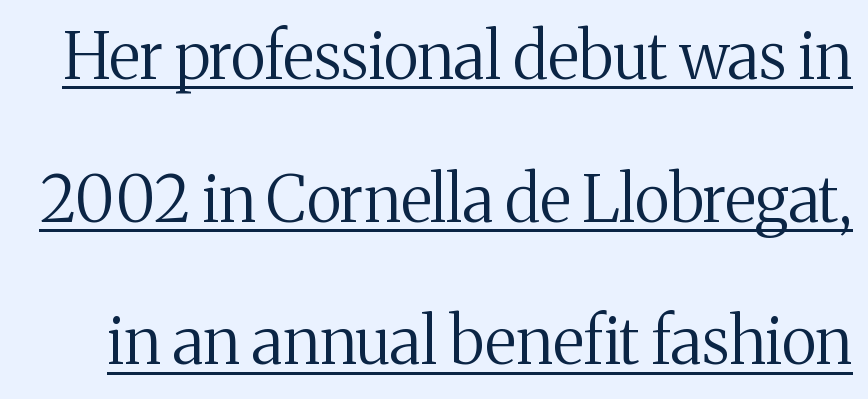
Q: Is the text bold? A: No.
Q: Is the text italic (slanted)? A: No, it is upright.
Q: Is the typeface a serif or a sans-serif typeface? A: Serif.
Q: Is the text underlined? A: Yes.
Q: Is the spacing between letters normal or unusually wide? A: Normal.
Q: Is the spacing between lines tight, normal or loose? A: Loose.
Q: Width (condensed, normal, or wide)? A: Normal.
Q: Stroke contrast? A: Medium.
Q: x-height? A: Medium.
Q: Monospaced? A: No.
